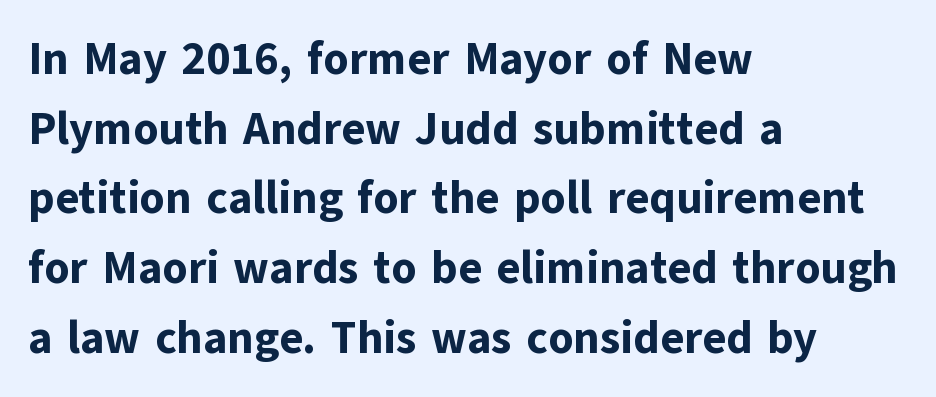
Q: Is the text bold? A: Yes.
Q: Is the text italic (slanted)? A: No, it is upright.
Q: Is the typeface a serif or a sans-serif typeface? A: Sans-serif.
Q: Is the text underlined? A: No.
Q: How is the paragraph aligned? A: Left-aligned.
Q: Is the spacing between letters normal or unusually wide? A: Normal.
Q: Is the spacing between lines tight, normal or loose? A: Normal.
Q: Width (condensed, normal, or wide)? A: Normal.
Q: Stroke contrast? A: Low.
Q: x-height? A: Medium.
Q: Monospaced? A: No.
